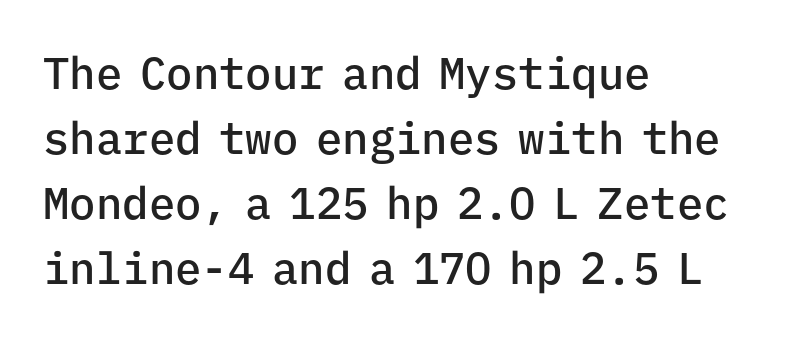
Look at the bottom of the vertical strokes: they stop flat, with no serifs. Check the space under the baseline: it is left empty. The text block is weighted toward the left margin, trailing off unevenly rightward. Caption: standard tracking, unaltered.
